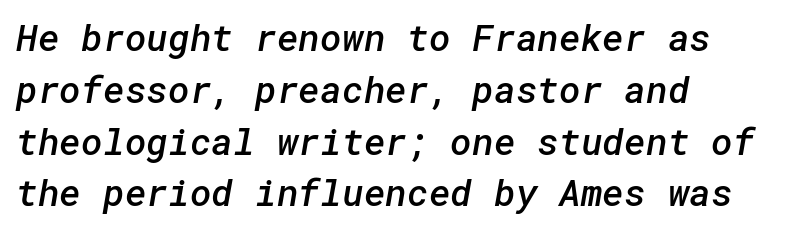
Q: Is the text bold? A: Semi-bold.
Q: Is the typeface a serif or a sans-serif typeface? A: Sans-serif.
Q: Is the text underlined? A: No.
Q: How is the paragraph aligned? A: Left-aligned.
Q: Is the spacing between letters normal or unusually wide? A: Normal.
Q: Is the spacing between lines tight, normal or loose? A: Normal.
Q: Width (condensed, normal, or wide)? A: Normal.
Q: Stroke contrast? A: Low.
Q: x-height? A: Medium.
